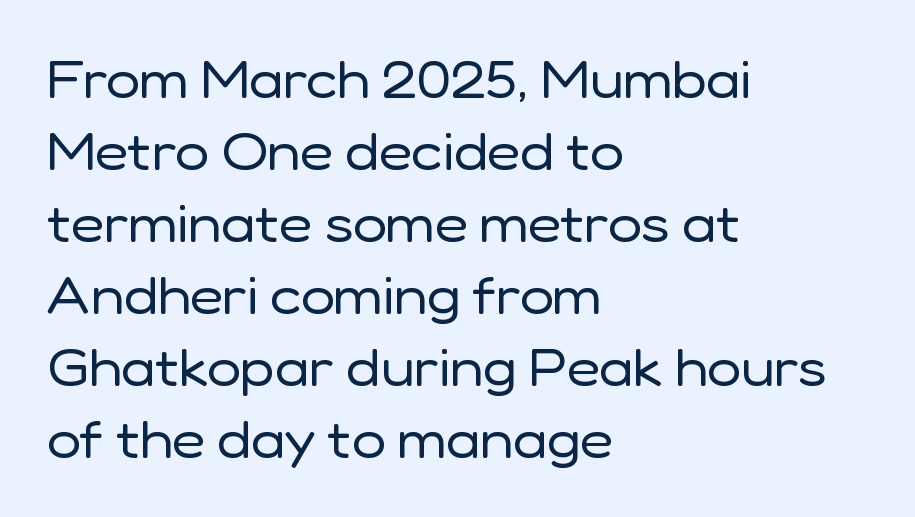
{"serif": "no", "italic": "no", "bold": "no", "weight": "regular", "width": "normal", "stroke_contrast": "low", "x_height": "medium", "monospaced": "no", "underline": "no", "align": "left", "line_spacing": "normal", "line_spacing_ratio": 1.41, "letter_spacing": "normal", "letter_spacing_em": 0.0, "glyph_px": 51}
